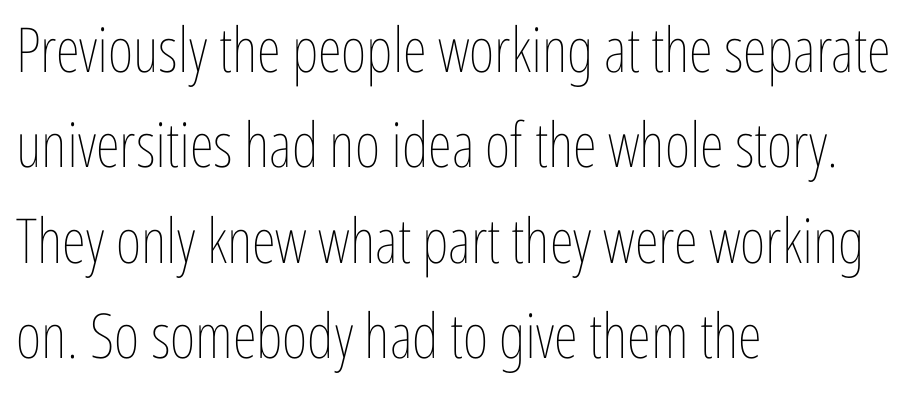
{"italic": "no", "bold": "no", "weight": "thin", "width": "condensed", "stroke_contrast": "low", "x_height": "medium", "monospaced": "no", "underline": "no", "align": "left", "line_spacing": "normal", "line_spacing_ratio": 1.54, "letter_spacing": "normal", "letter_spacing_em": 0.0, "glyph_px": 62}
